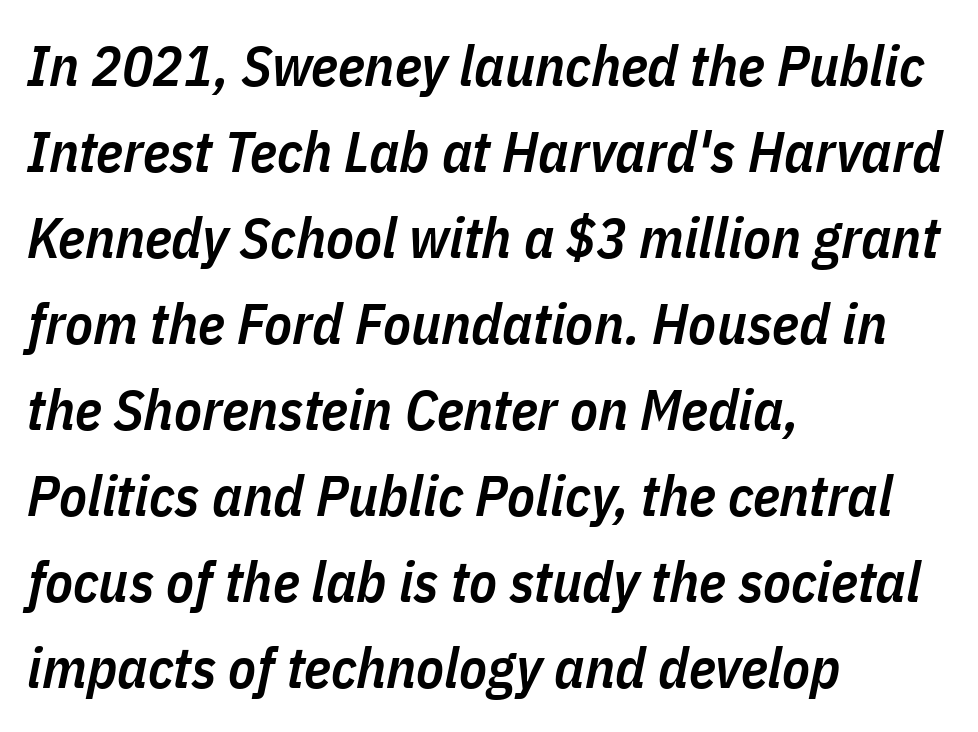
{"italic": "yes", "lean": "right", "slant_degrees": 11, "bold": "semi", "weight": "semibold", "width": "condensed", "stroke_contrast": "low", "x_height": "medium", "monospaced": "no", "underline": "no", "align": "left", "line_spacing": "normal", "line_spacing_ratio": 1.51, "letter_spacing": "normal", "letter_spacing_em": 0.0, "glyph_px": 57}
